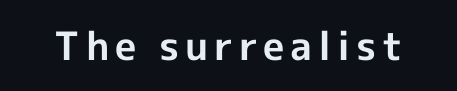
The image shows 39 px bold sans-serif type, upright; set not underlined; a medium x-height.
